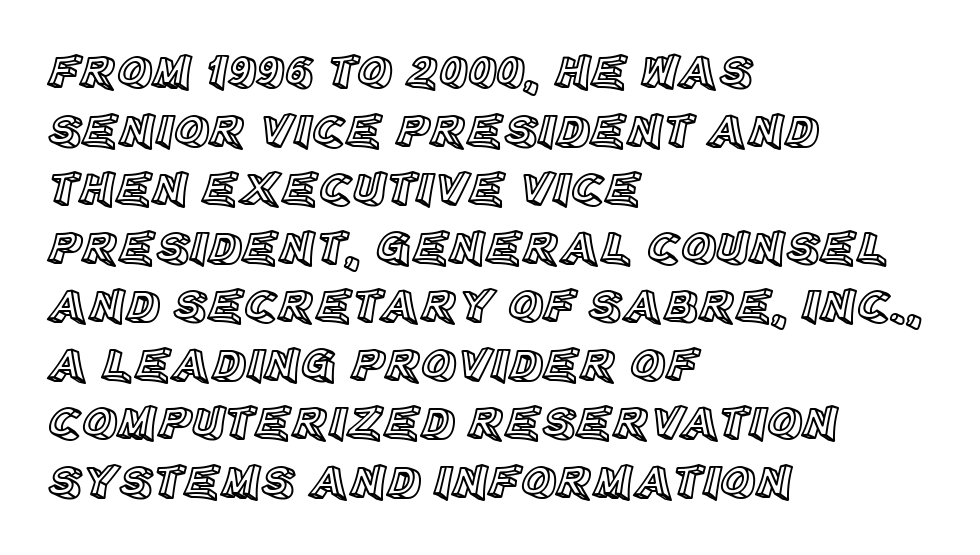
{"width": "normal", "x_height": "large", "monospaced": "no", "underline": "no", "align": "left", "line_spacing_ratio": 1.22, "letter_spacing": "normal", "letter_spacing_em": 0.0, "glyph_px": 48}
